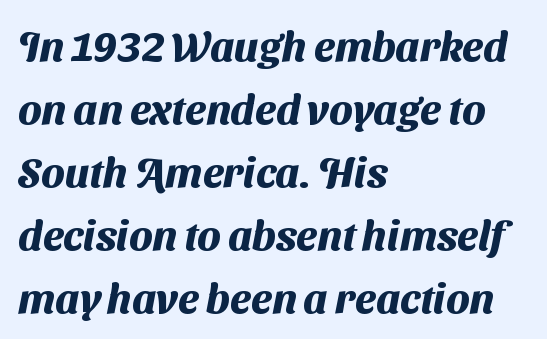
{"serif": "no", "bold": "yes", "weight": "heavy", "width": "normal", "stroke_contrast": "medium", "x_height": "medium", "monospaced": "no", "underline": "no", "align": "left", "line_spacing": "normal", "line_spacing_ratio": 1.5, "letter_spacing": "normal", "letter_spacing_em": 0.0, "glyph_px": 42}
